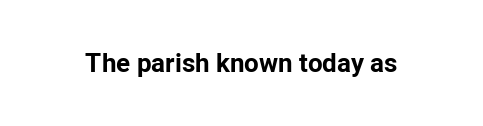
The image shows 26 px bold type, upright; set normal letter spacing, not underlined.
